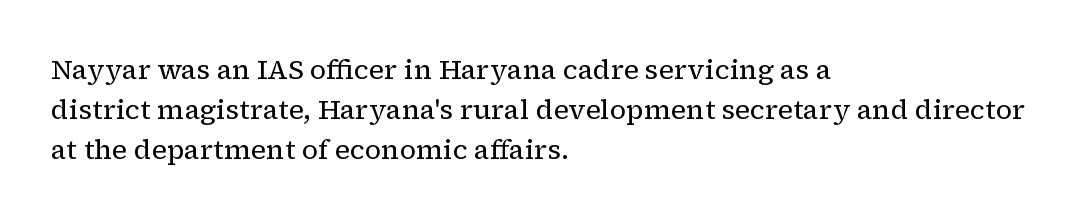
The paragraph shown leans on its left margin. Has an underline been added? It has not. The font's upright variant was chosen for this text. The cut favours lightness, reaching ordinary text weight at its darkest.
